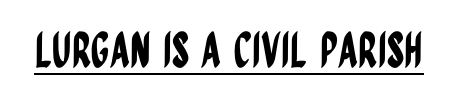
Serif or sans? Sans — the stroke terminals are bare. Quick note: not italic, upright. Do the characters align in a grid? No, the font is proportional. Each word holds together tightly as a unit, with standard inter-letter gaps. A baseline rule has been typeset under these characters.
